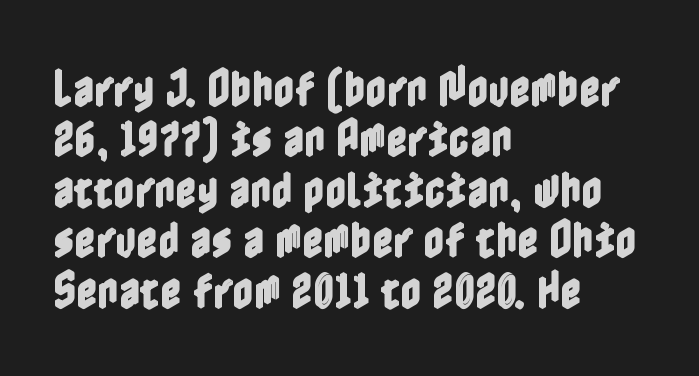
The image shows 41 px condensed type, upright; set left-aligned, line spacing 1.23x, normal letter spacing, not underlined; a medium x-height.
